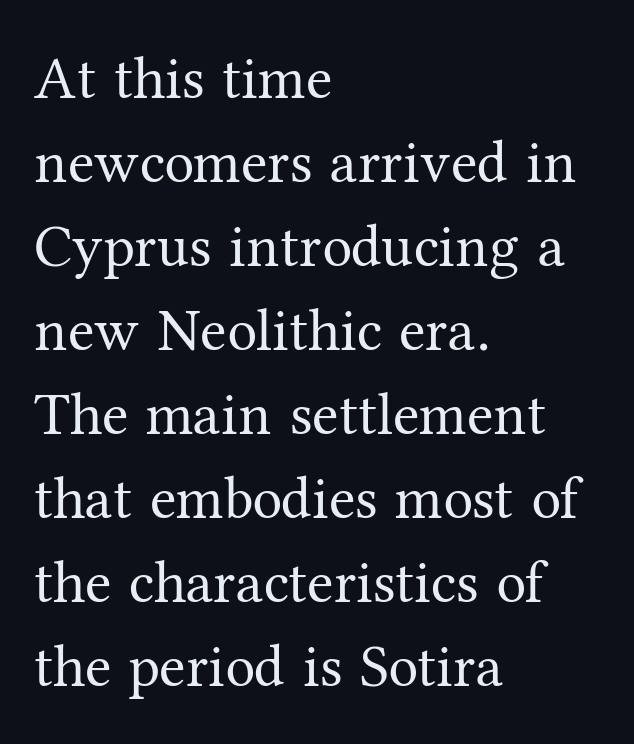
{"serif": "yes", "italic": "no", "bold": "no", "weight": "regular", "width": "normal", "stroke_contrast": "medium", "x_height": "medium", "monospaced": "no", "underline": "no", "align": "left", "line_spacing": "normal", "line_spacing_ratio": 1.4, "letter_spacing": "normal", "letter_spacing_em": 0.0, "glyph_px": 60}
